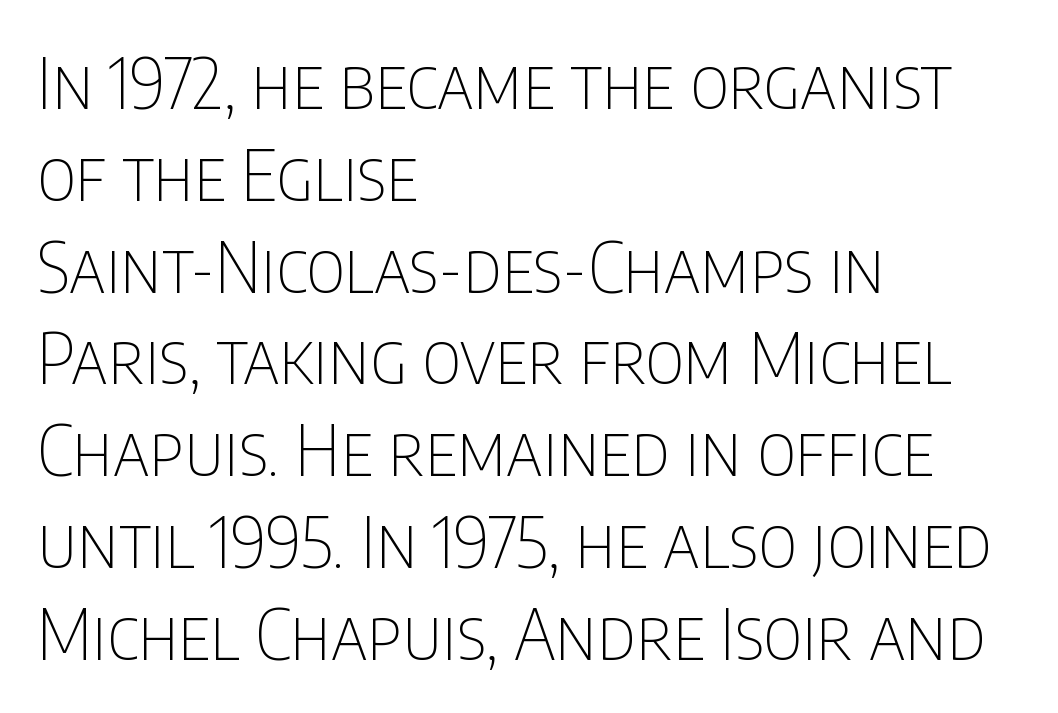
The image shows 69 px thin, condensed sans-serif type, upright; set left-aligned, normal line spacing (1.33x), normal letter spacing, not underlined; low stroke contrast and a large x-height.
